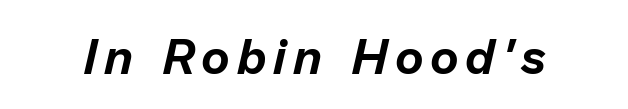
Any mark beneath the type? The region is blank. When letters slant like this, we call the style italic. Here the designer chose a conventional face with non-uniform glyph widths.
